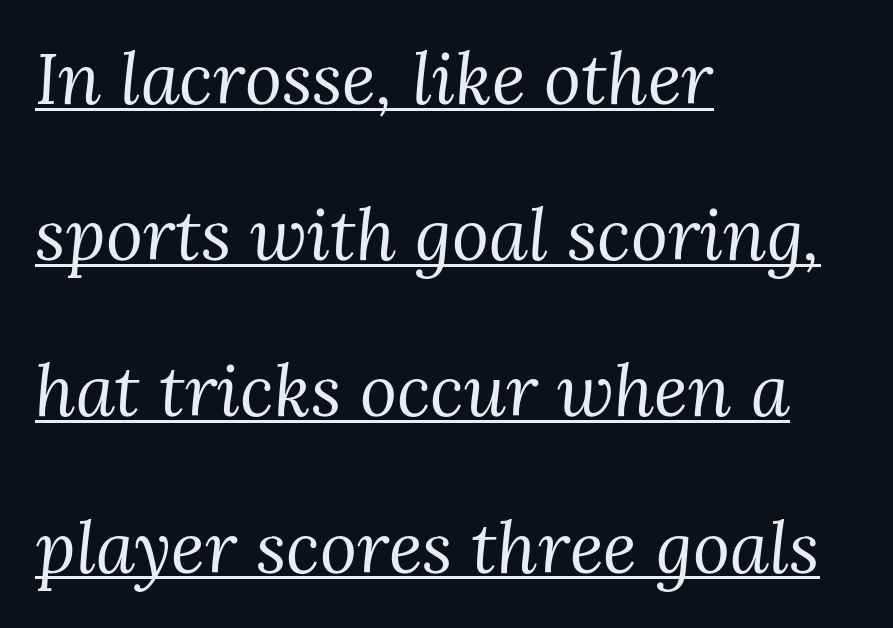
An italicized treatment has been applied to the whole sample. The letters carry serifs — small finishing strokes at the ends of their stems. Summary of vertical rhythm: relaxed, with wide interline spacing. This sample is left-justified, so line endings fall wherever the words run out. Short note: letters normally spaced. Has an underline been added? It has.
